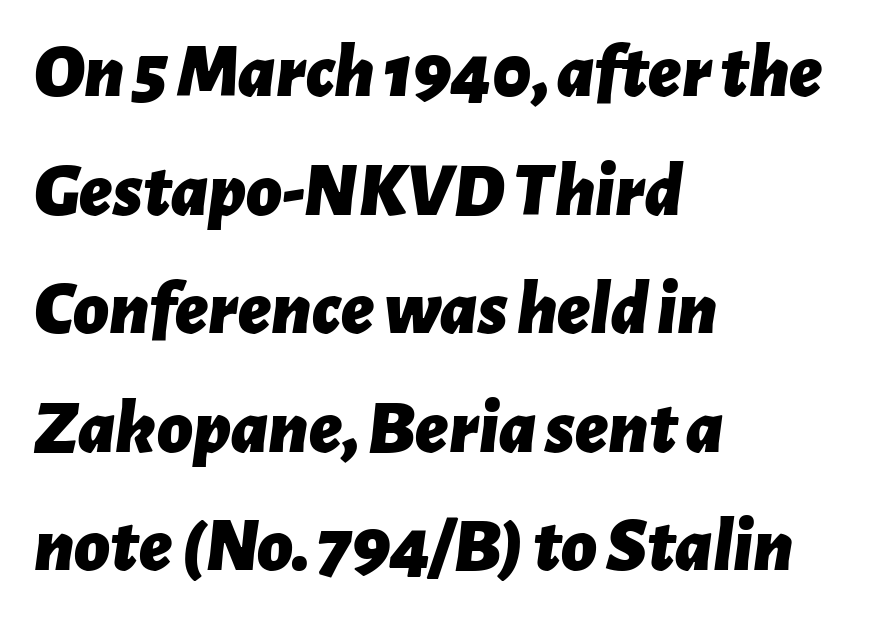
Q: Is the text bold? A: Yes.
Q: Is the text italic (slanted)? A: Yes, it leans right by about 7 degrees.
Q: Is the text underlined? A: No.
Q: How is the paragraph aligned? A: Left-aligned.
Q: Is the spacing between letters normal or unusually wide? A: Normal.
Q: Is the spacing between lines tight, normal or loose? A: Normal.
Q: Width (condensed, normal, or wide)? A: Normal.
Q: Stroke contrast? A: Low.
Q: x-height? A: Medium.
Q: Monospaced? A: No.
